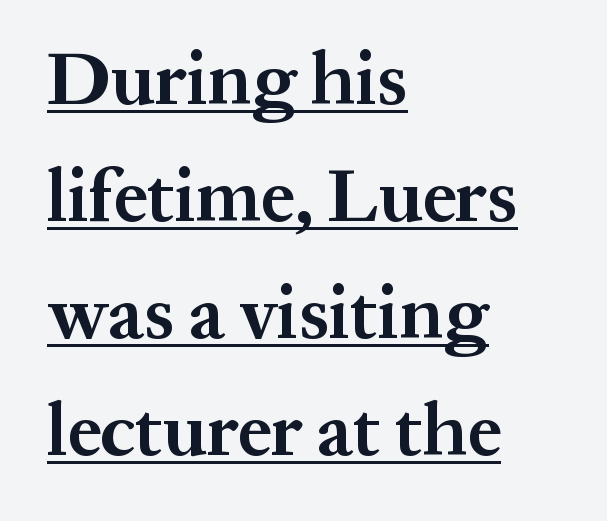
In terms of letterspacing, this is plain default setting. Ordinary non-slanted type is in use. The typeface chosen for these lines features serifs. Layout note: lines flush left. Varying glyph widths throughout — classic text-font behaviour.
